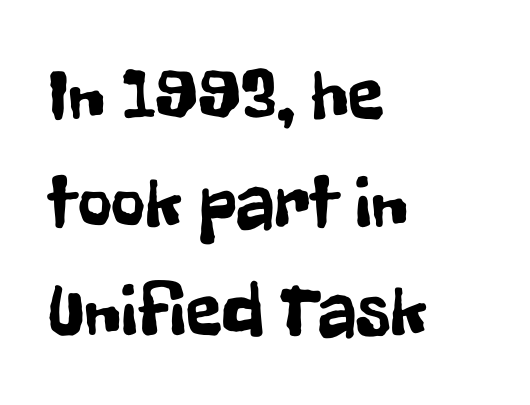
The image shows 74 px condensed sans-serif type, upright; set left-aligned, normal line spacing (1.46x), normal letter spacing, not underlined; low stroke contrast and a medium x-height.
